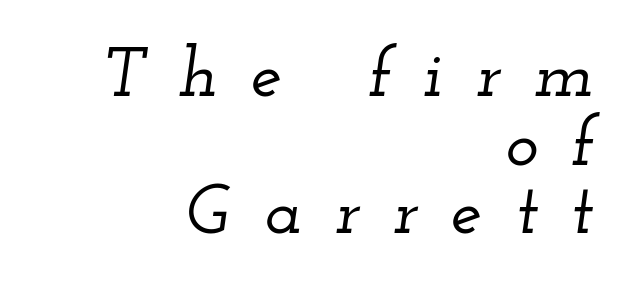
Q: Is the text italic (slanted)? A: Yes, it leans right by about 12 degrees.
Q: Is the typeface a serif or a sans-serif typeface? A: Serif.
Q: Is the text underlined? A: No.
Q: How is the paragraph aligned? A: Right-aligned.
Q: Is the spacing between letters normal or unusually wide? A: Unusually wide.
Q: Is the spacing between lines tight, normal or loose? A: Tight.
Q: Width (condensed, normal, or wide)? A: Wide.
Q: Stroke contrast? A: Low.
Q: x-height? A: Small.
Q: Monospaced? A: No.
